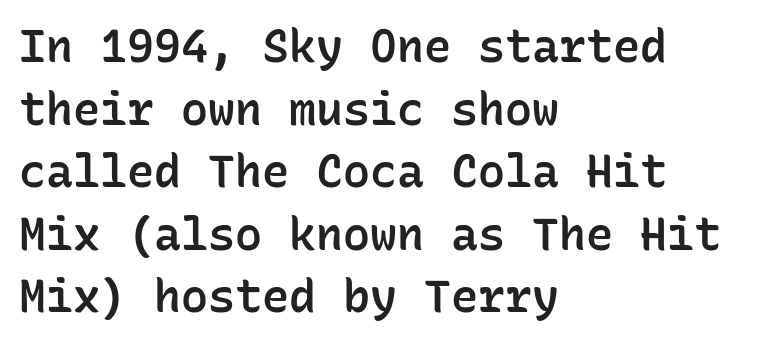
The image shows 45 px semibold sans-serif type, upright, monospaced; set left-aligned, normal line spacing (1.39x), normal letter spacing, not underlined; low stroke contrast and a medium x-height.
